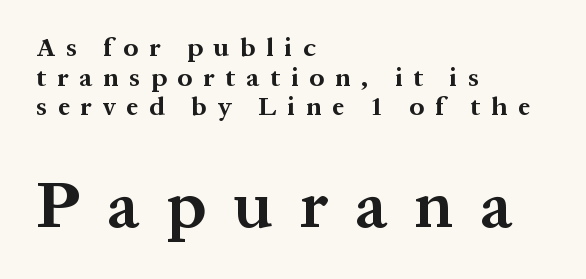
{"serif": "yes", "italic": "no", "bold": "yes", "weight": "bold", "width": "normal", "stroke_contrast": "medium", "x_height": "medium", "monospaced": "no", "underline": "no", "align": "left", "line_spacing": "tight", "line_spacing_ratio": 1.14, "letter_spacing": "wide", "letter_spacing_em": 0.42, "larger_block": "second", "size_ratio": 2.5, "glyph_px": 65}
